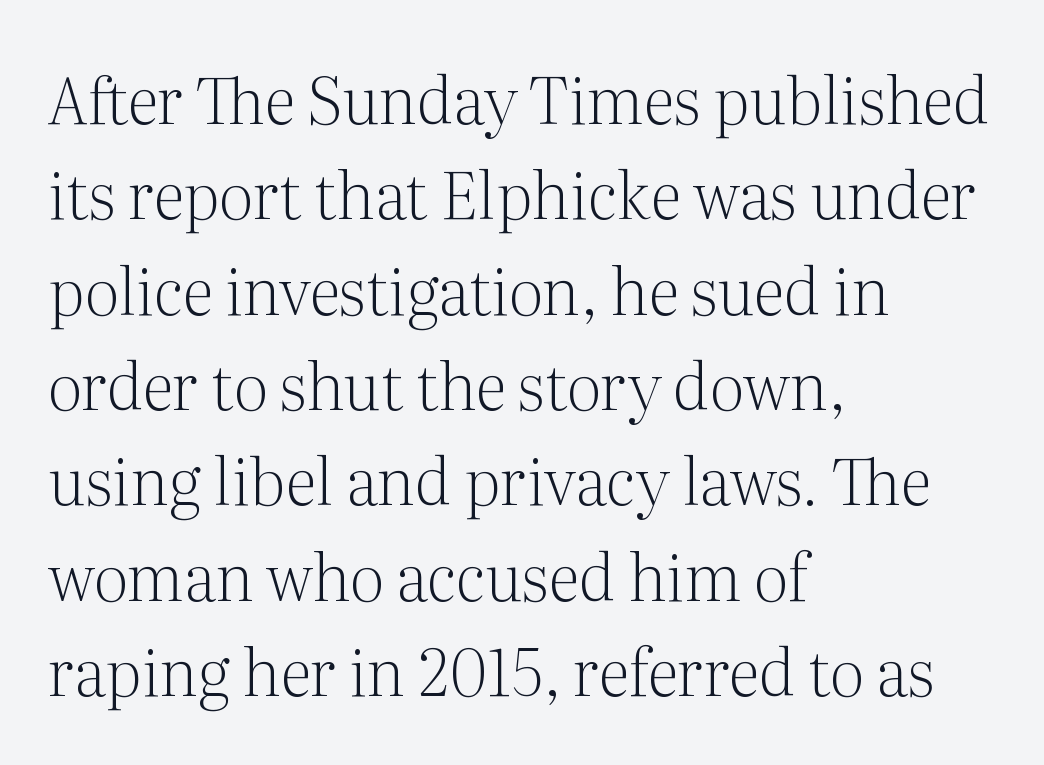
Q: Is the text bold? A: No.
Q: Is the text italic (slanted)? A: No, it is upright.
Q: Is the typeface a serif or a sans-serif typeface? A: Serif.
Q: Is the text underlined? A: No.
Q: How is the paragraph aligned? A: Left-aligned.
Q: Is the spacing between letters normal or unusually wide? A: Normal.
Q: Is the spacing between lines tight, normal or loose? A: Normal.
Q: Width (condensed, normal, or wide)? A: Normal.
Q: Stroke contrast? A: Medium.
Q: x-height? A: Medium.
Q: Monospaced? A: No.
